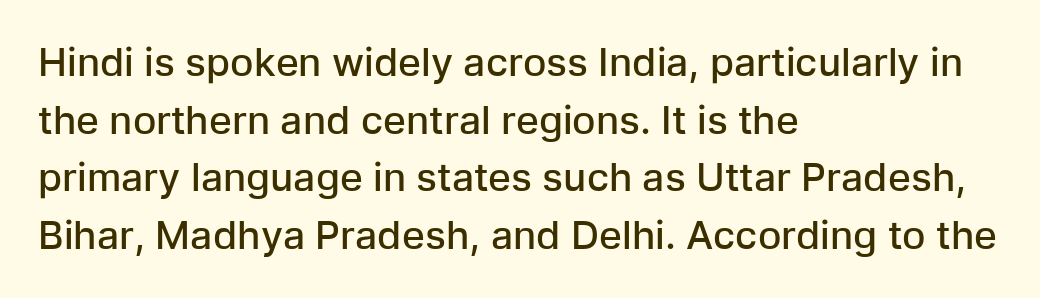
Q: Is the text bold? A: Semi-bold.
Q: Is the text italic (slanted)? A: No, it is upright.
Q: Is the typeface a serif or a sans-serif typeface? A: Sans-serif.
Q: Is the text underlined? A: No.
Q: How is the paragraph aligned? A: Left-aligned.
Q: Is the spacing between letters normal or unusually wide? A: Normal.
Q: Is the spacing between lines tight, normal or loose? A: Normal.
Q: Width (condensed, normal, or wide)? A: Normal.
Q: Stroke contrast? A: Low.
Q: x-height? A: Medium.
Q: Monospaced? A: No.
